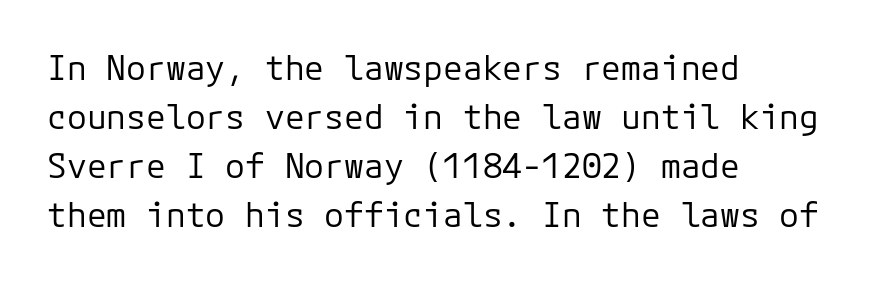
The image shows 33 px regular-weight sans-serif type, upright; set left-aligned, normal line spacing (1.48x), normal letter spacing, not underlined; low stroke contrast and a medium x-height.
